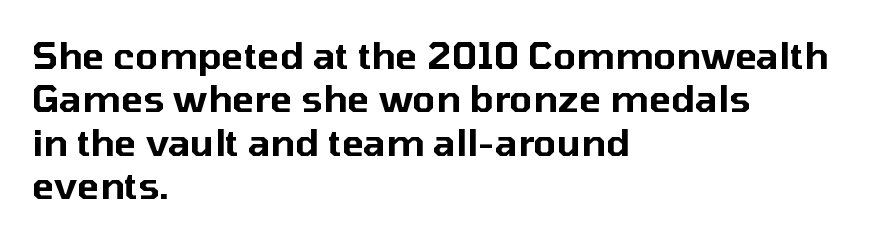
{"serif": "no", "italic": "no", "width": "normal", "stroke_contrast": "low", "x_height": "medium", "monospaced": "no", "underline": "no", "align": "left", "line_spacing_ratio": 1.17, "letter_spacing": "normal", "letter_spacing_em": 0.0, "glyph_px": 37}
